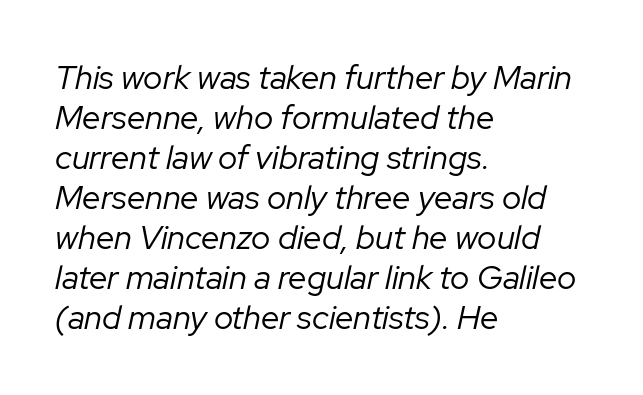
The passage shown has conventional tracking throughout. These lines are rendered in a variable-pitch font. An italicized treatment has been applied to the whole sample. If you drew a ruler down the left edge, every line would touch it.
